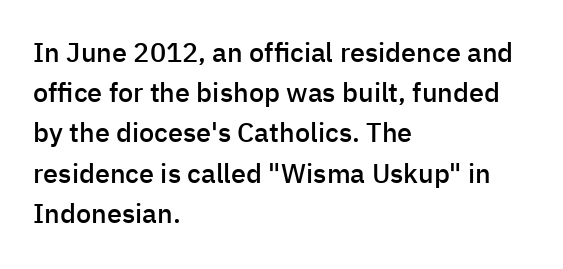
The image shows 27 px text type, upright; set left-aligned, normal line spacing (1.49x), normal letter spacing, not underlined.
